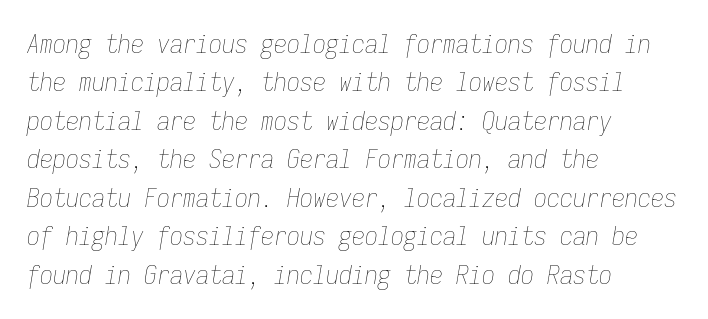
The letterforms sit at book weight or below. Nobody drew a line under any word here. Students, observe: this is what conventionally led text looks like. The whole block is typeset with a tilt. What stands out about the letter spacing? Nothing — it is the standard amount. A student would call this left alignment; a typographer would say flush left, rag right.
